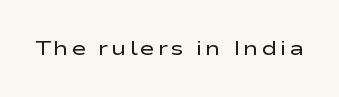
{"italic": "no", "bold": "no", "underline": "no", "glyph_px": 20}
